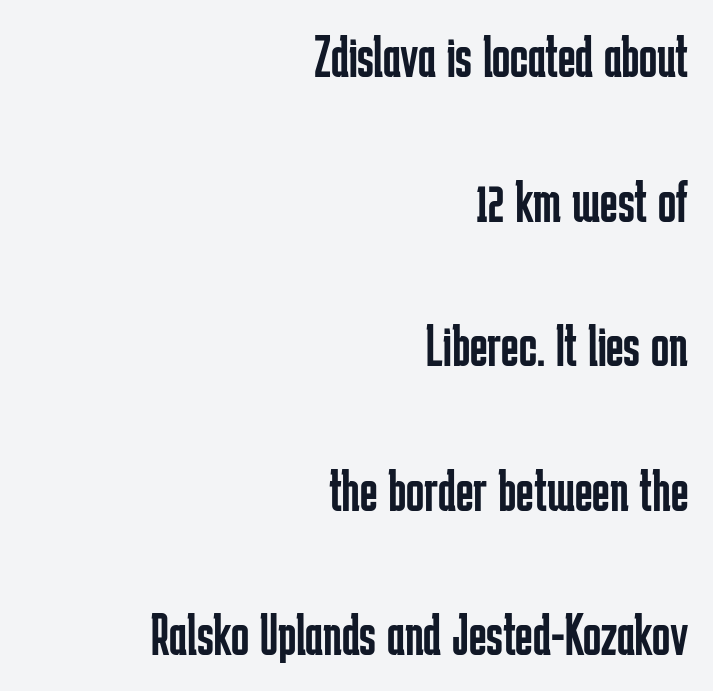
Q: Is the text bold? A: No.
Q: Is the text italic (slanted)? A: No, it is upright.
Q: Is the typeface a serif or a sans-serif typeface? A: Sans-serif.
Q: Is the text underlined? A: No.
Q: How is the paragraph aligned? A: Right-aligned.
Q: Is the spacing between letters normal or unusually wide? A: Normal.
Q: Is the spacing between lines tight, normal or loose? A: Loose.
Q: Width (condensed, normal, or wide)? A: Condensed.
Q: Stroke contrast? A: Low.
Q: x-height? A: Medium.
Q: Monospaced? A: No.
